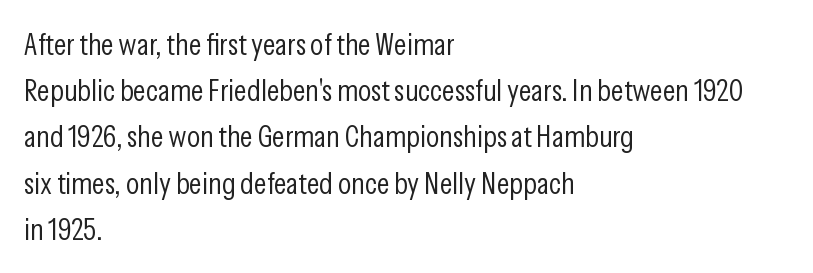
The image shows 31 px light, condensed sans-serif type, upright; set left-aligned, normal line spacing (1.49x), normal letter spacing, not underlined; low stroke contrast and a medium x-height.
